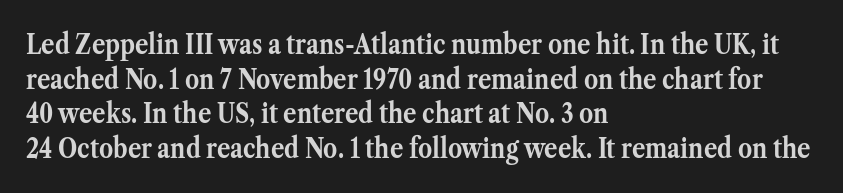
The image shows 28 px semibold serif type, upright; set left-aligned, line spacing 1.24x, normal letter spacing, not underlined; medium stroke contrast and a medium x-height.
